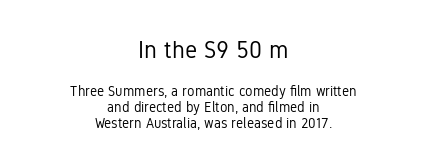
Q: Is the text bold? A: No.
Q: Is the text italic (slanted)? A: No, it is upright.
Q: Is the text underlined? A: No.
Q: How is the paragraph aligned? A: Centered.
Q: Is the spacing between letters normal or unusually wide? A: Normal.
Q: Is the spacing between lines tight, normal or loose? A: Tight.
Q: Which block of text is set in a larger size, the first (top) or the second (bottom)? A: The first (top) one.
